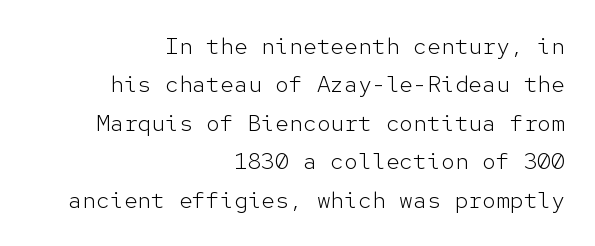
{"italic": "no", "bold": "no", "underline": "no", "align": "right", "line_spacing": "normal", "line_spacing_ratio": 1.67, "letter_spacing": "normal", "letter_spacing_em": 0.0, "glyph_px": 23}
